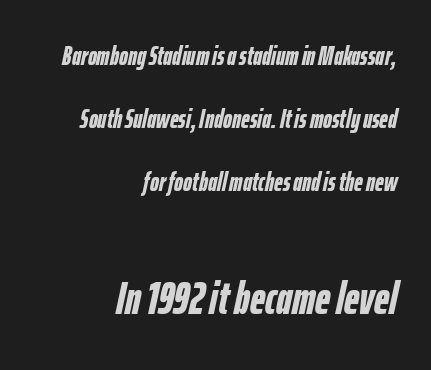
The image shows 47 px semibold, condensed type, italic (leaning right); set right-aligned, loose line spacing (2.33x), normal letter spacing, not underlined; the second (bottom) block is 1.74x larger; low stroke contrast and a medium x-height.
